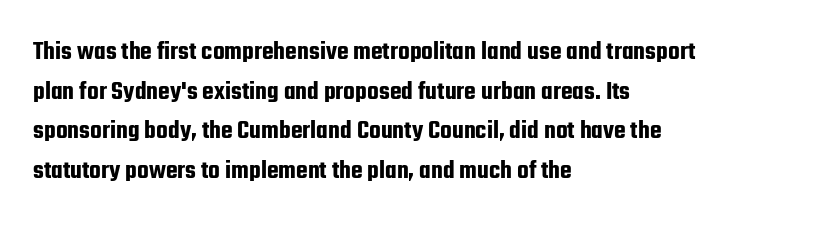
Reading down the column, the eye jumps a familiar distance to each next line. The gaps between neighbouring characters are ordinary and unremarkable. Every character sits straight up, as roman type does. These lines stack with their left ends in a neat column. Bare-footed words on every line.
